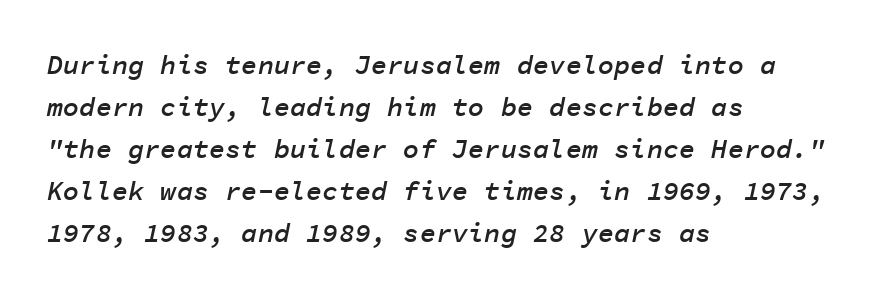
{"italic": "yes", "lean": "right", "slant_degrees": 11, "bold": "semi", "underline": "no", "align": "left", "line_spacing": "normal", "line_spacing_ratio": 1.56, "letter_spacing": "normal", "letter_spacing_em": 0.0, "glyph_px": 27}
